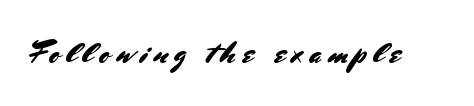
The image shows 31 px sans-serif type; set unusually wide letter spacing (+0.21 em), not underlined; medium stroke contrast and a small x-height.
